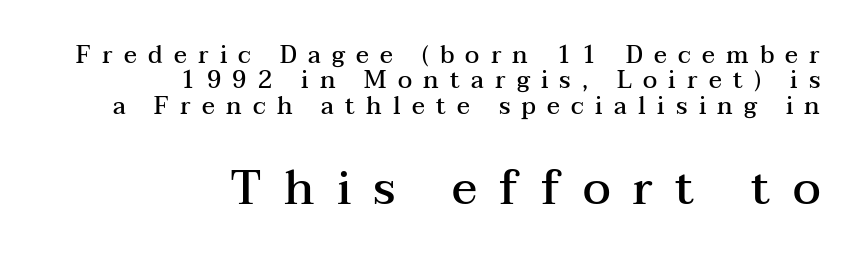
{"serif": "yes", "italic": "no", "bold": "semi", "weight": "semibold", "width": "wide", "stroke_contrast": "medium", "x_height": "medium", "monospaced": "no", "underline": "no", "align": "right", "line_spacing": "tight", "line_spacing_ratio": 1.06, "letter_spacing": "wide", "letter_spacing_em": 0.47, "larger_block": "second", "size_ratio": 1.96, "glyph_px": 47}
